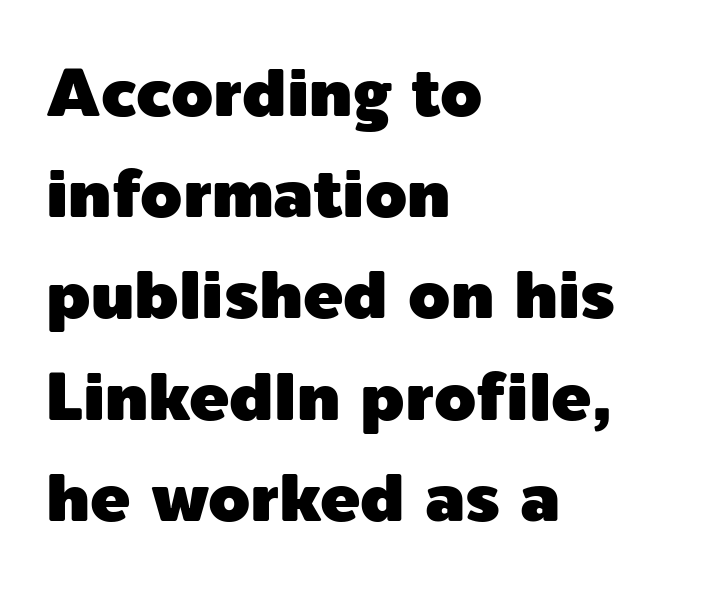
{"serif": "no", "italic": "no", "width": "normal", "x_height": "medium", "monospaced": "no", "underline": "no", "align": "left", "line_spacing": "normal", "line_spacing_ratio": 1.51, "letter_spacing": "normal", "letter_spacing_em": 0.0, "glyph_px": 67}
